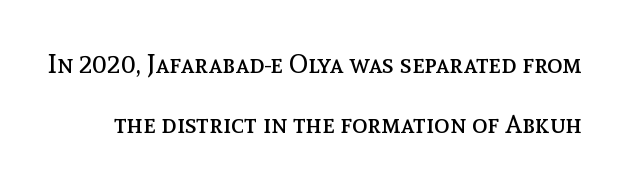
{"italic": "no", "bold": "no", "underline": "no", "line_spacing": "loose", "line_spacing_ratio": 2.32, "letter_spacing": "normal", "letter_spacing_em": 0.0, "glyph_px": 26}
